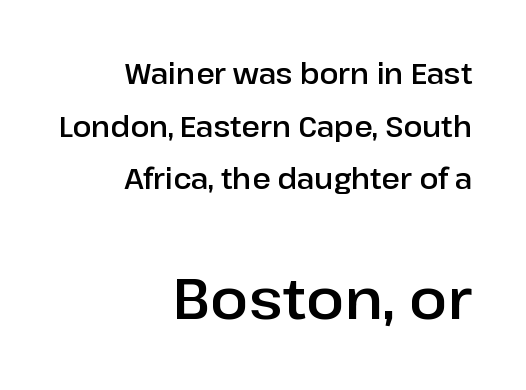
Q: Is the text italic (slanted)? A: No, it is upright.
Q: Is the typeface a serif or a sans-serif typeface? A: Sans-serif.
Q: Is the text underlined? A: No.
Q: How is the paragraph aligned? A: Right-aligned.
Q: Is the spacing between letters normal or unusually wide? A: Normal.
Q: Which block of text is set in a larger size, the first (top) or the second (bottom)? A: The second (bottom) one.
Q: Width (condensed, normal, or wide)? A: Normal.
Q: Stroke contrast? A: Low.
Q: x-height? A: Medium.
Q: Monospaced? A: No.
